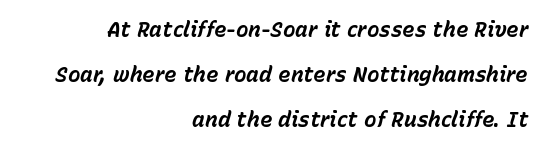
{"italic": "yes", "lean": "right", "slant_degrees": 15, "bold": "yes", "underline": "no", "align": "right", "line_spacing": "loose", "line_spacing_ratio": 2.14, "letter_spacing": "normal", "letter_spacing_em": 0.0, "glyph_px": 21}
